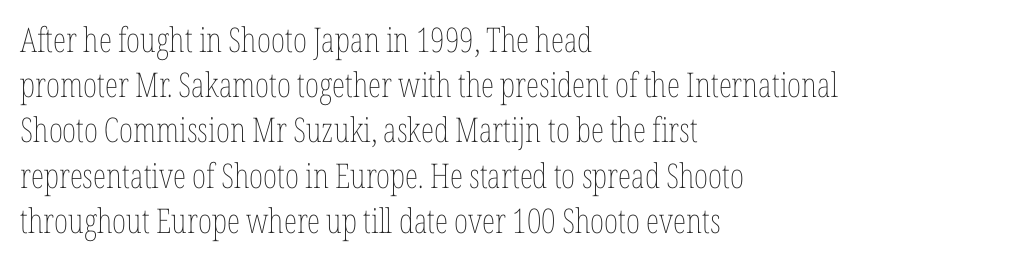
Words float on clear page, feet unadorned. A classic flush-left, rag-right setting is used for this passage. Stems and bowls with no extra thickness — not bold. What's the leading like? Ordinary, nothing unusual.
